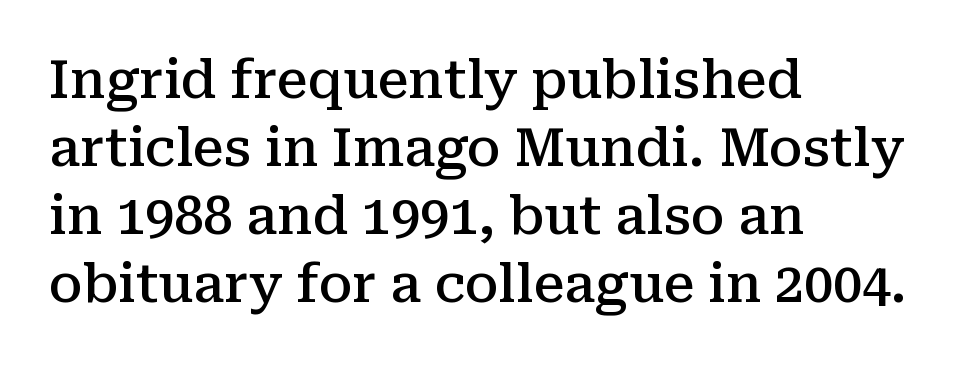
The image shows 52 px semibold serif type, upright; set left-aligned, normal line spacing (1.31x), normal letter spacing, not underlined; medium stroke contrast and a medium x-height.
